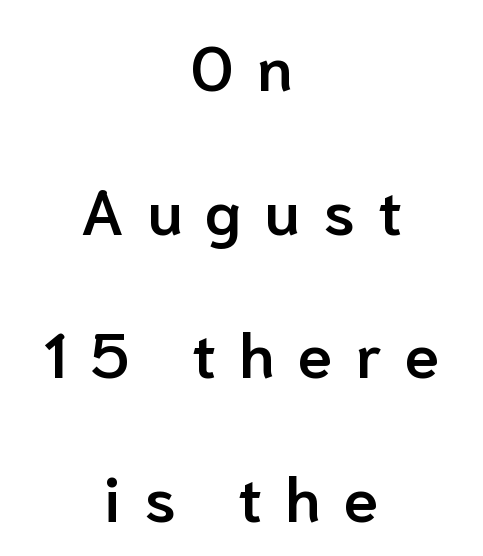
The image shows 63 px semibold sans-serif type, upright; set centered, loose line spacing (2.28x), unusually wide letter spacing (+0.37 em), not underlined; low stroke contrast and a medium x-height.
